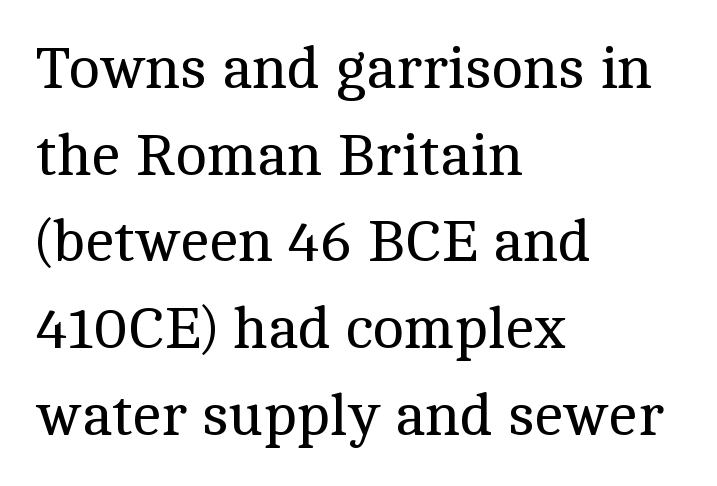
Are there feet on the stems? There are — it's a serif. Heft: none added — not bold. A roman cut, with each character standing at attention. Is the letter spacing exaggerated? No — it looks like the ordinary default. The lines in this sample share a left origin and differ only in where they stop.
